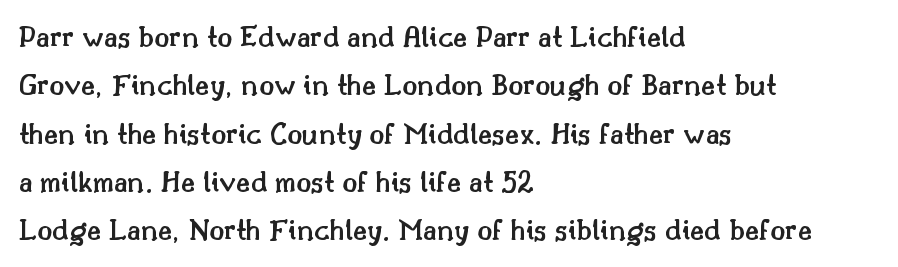
{"serif": "yes", "italic": "no", "bold": "semi", "weight": "semibold", "width": "normal", "stroke_contrast": "medium", "x_height": "small", "monospaced": "no", "underline": "no", "align": "left", "line_spacing": "normal", "line_spacing_ratio": 1.56, "letter_spacing": "normal", "letter_spacing_em": 0.0, "glyph_px": 31}
